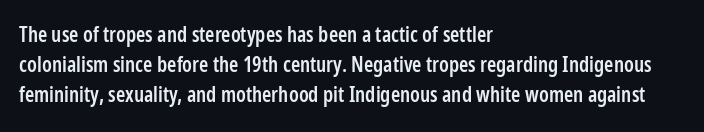
Vertical spacing — default. These lines stack with their left ends in a neat column. A typesetter would mark this as roman, not italic. Only glyphs here, with clear space below each row. What stands out about the letter spacing? Nothing — it is the standard amount.
